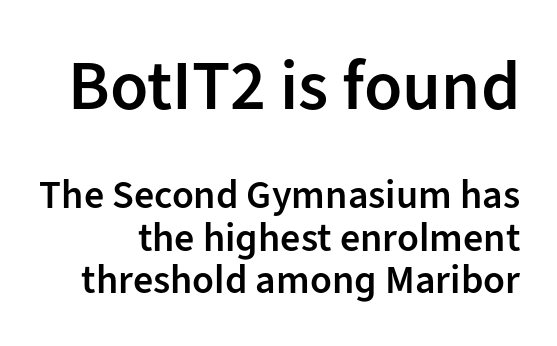
Larger block? The one above; the one below is distinctly smaller. Think of a printed novel: that variable character pitch is what you see here. Words float on clear page, feet unadorned. A typesetter would call this leading minimal, almost set solid. Tracking value appears to be zero — textbook default spacing. Each letter's strokes conclude bluntly, with no projecting serifs.
